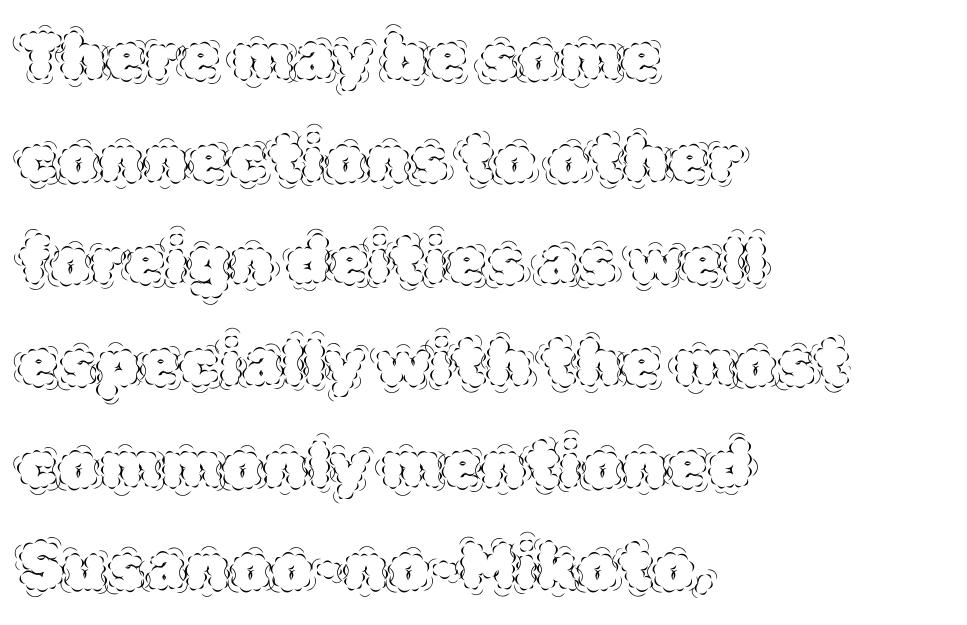
Q: Is the text bold? A: No.
Q: Is the text italic (slanted)? A: No, it is upright.
Q: Is the text underlined? A: No.
Q: How is the paragraph aligned? A: Left-aligned.
Q: Is the spacing between letters normal or unusually wide? A: Normal.
Q: Is the spacing between lines tight, normal or loose? A: Normal.
Q: Width (condensed, normal, or wide)? A: Normal.
Q: x-height? A: Large.
Q: Monospaced? A: No.
